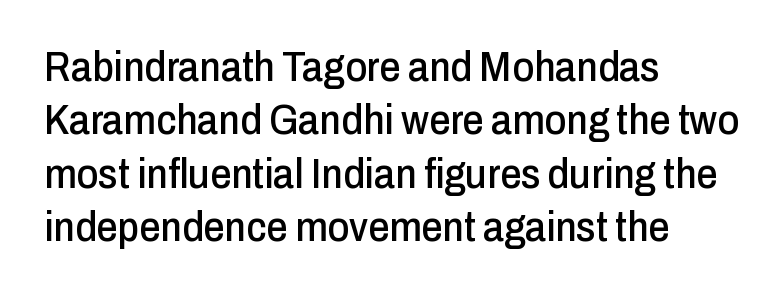
Q: Is the text italic (slanted)? A: No, it is upright.
Q: Is the typeface a serif or a sans-serif typeface? A: Sans-serif.
Q: Is the text underlined? A: No.
Q: How is the paragraph aligned? A: Left-aligned.
Q: Is the spacing between letters normal or unusually wide? A: Normal.
Q: Is the spacing between lines tight, normal or loose? A: Normal.
Q: Width (condensed, normal, or wide)? A: Condensed.
Q: Stroke contrast? A: Low.
Q: x-height? A: Medium.
Q: Monospaced? A: No.
